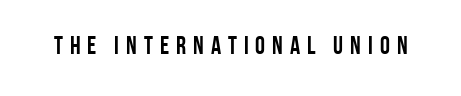
Q: Is the text bold? A: Yes.
Q: Is the text italic (slanted)? A: No, it is upright.
Q: Is the text underlined? A: No.
Q: Is the spacing between letters normal or unusually wide? A: Unusually wide.
